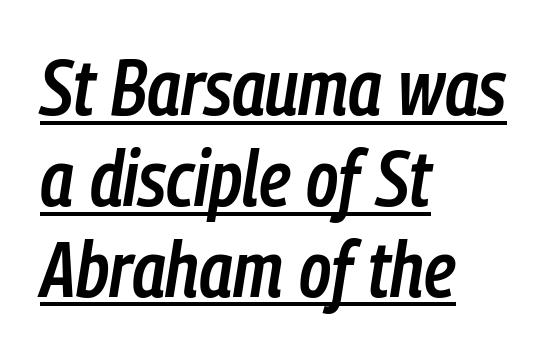
Q: Is the text bold? A: Semi-bold.
Q: Is the text italic (slanted)? A: Yes, it leans right by about 9 degrees.
Q: Is the text underlined? A: Yes.
Q: How is the paragraph aligned? A: Left-aligned.
Q: Is the spacing between letters normal or unusually wide? A: Normal.
Q: Width (condensed, normal, or wide)? A: Condensed.
Q: Stroke contrast? A: Low.
Q: x-height? A: Medium.
Q: Monospaced? A: No.
